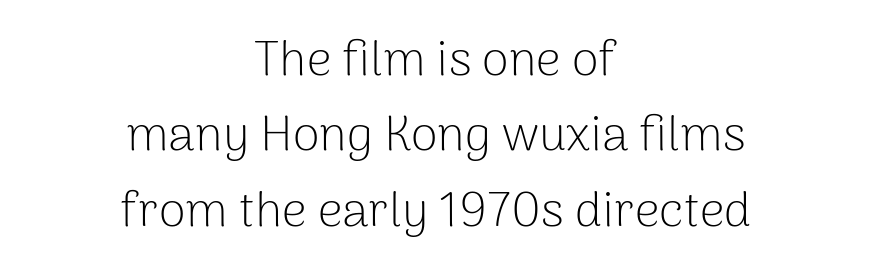
The image shows 49 px light sans-serif type, upright; set centered, normal line spacing (1.54x), normal letter spacing, not underlined; low stroke contrast and a medium x-height.
